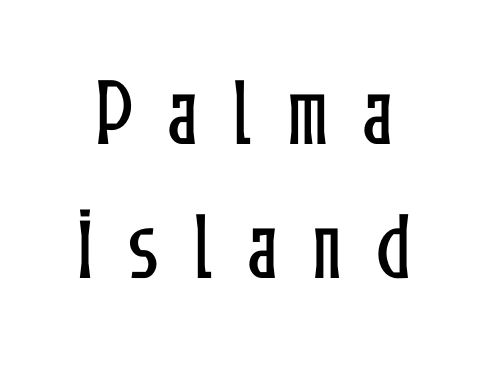
{"italic": "no", "width": "condensed", "stroke_contrast": "low", "x_height": "medium", "monospaced": "no", "underline": "no", "line_spacing_ratio": 1.81, "letter_spacing": "wide", "letter_spacing_em": 0.46, "glyph_px": 74}
